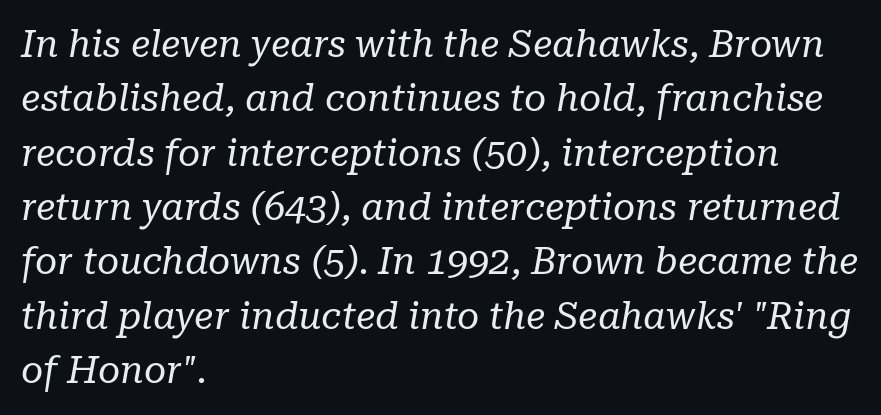
Compared with typical body copy, the letter spacing here is the same. Classification — serif. Leading matches the norm, producing a regular column. This rendering features lettering with no underline. Casual observation: everything's shoved over to the left.
